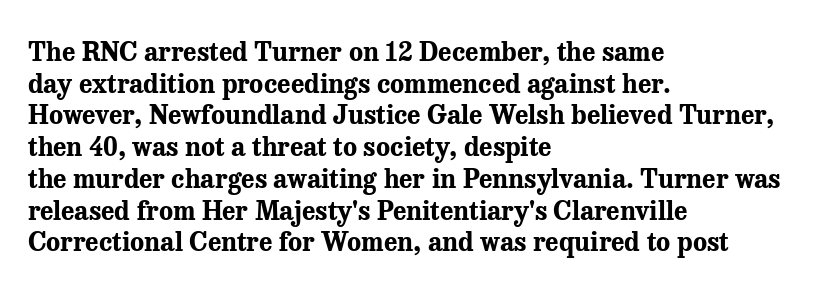
Q: Is the text bold? A: Yes.
Q: Is the text italic (slanted)? A: No, it is upright.
Q: Is the text underlined? A: No.
Q: How is the paragraph aligned? A: Left-aligned.
Q: Is the spacing between letters normal or unusually wide? A: Normal.
